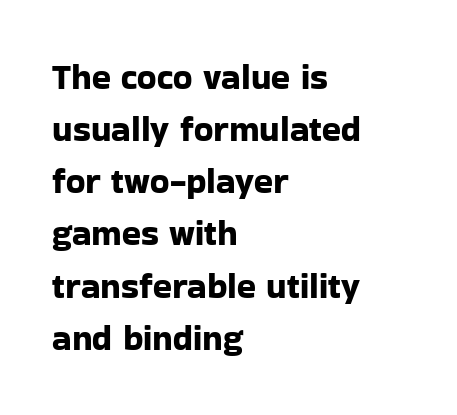
Between one letter and the next there's only the usual sliver of space. If you drew a ruler down the left edge, every line would touch it. Is there any slant? The stems are plumb. In terms of letterform style, serifs are entirely absent.
